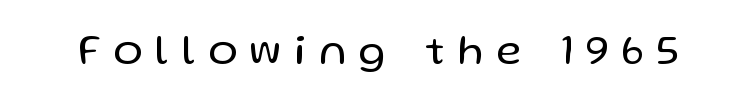
{"serif": "no", "italic": "no", "bold": "no", "weight": "regular", "width": "normal", "stroke_contrast": "low", "x_height": "medium", "monospaced": "no", "underline": "no", "letter_spacing": "wide", "letter_spacing_em": 0.31, "glyph_px": 43}
